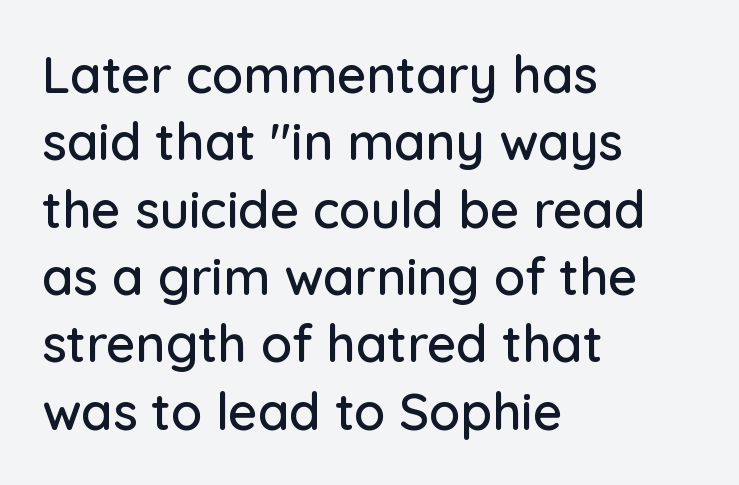
No italicization has been applied; the sample stays upright. The type is set solid horizontally, with unmodified tracking. In terms of letterform style, serifs are entirely absent. This sample keeps an unexceptional amount of space between lines. Quick note: underline off.
